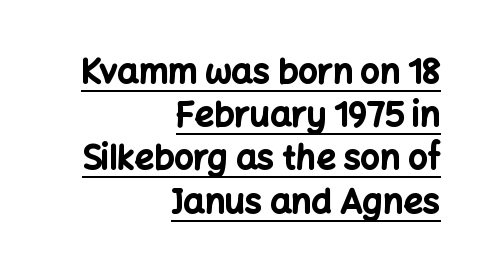
The letters advance in unequal steps, a hallmark of proportional type. Is the letter spacing exaggerated? No — it looks like the ordinary default. Type style note: lacks serifs. The sample has been set heavy, in full bold. Leading: standard.
